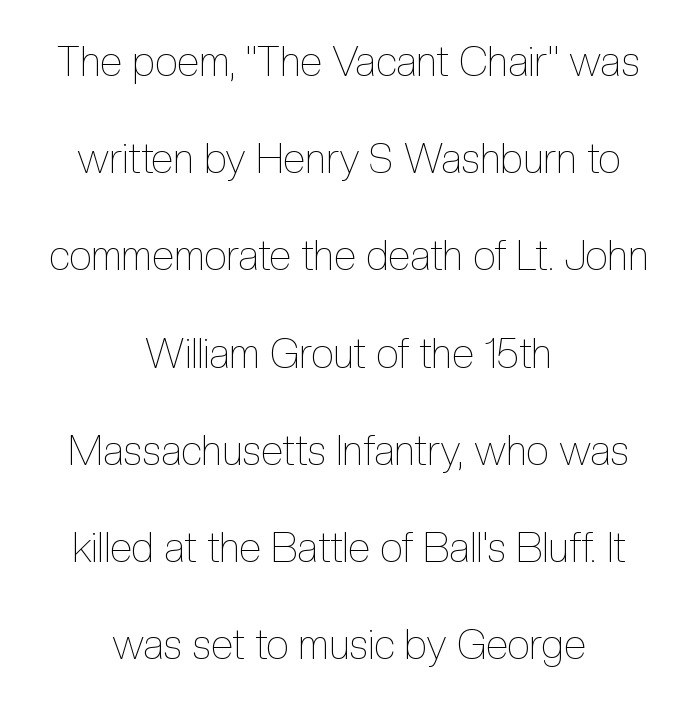
Q: Is the text bold? A: No.
Q: Is the text italic (slanted)? A: No, it is upright.
Q: Is the text underlined? A: No.
Q: How is the paragraph aligned? A: Centered.
Q: Is the spacing between letters normal or unusually wide? A: Normal.
Q: Is the spacing between lines tight, normal or loose? A: Loose.
Q: Width (condensed, normal, or wide)? A: Condensed.
Q: x-height? A: Medium.
Q: Monospaced? A: No.
